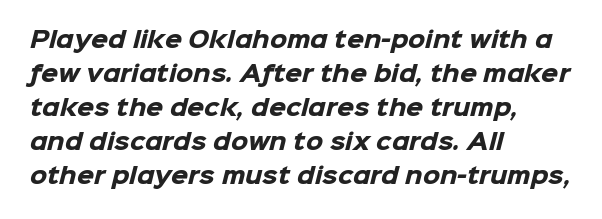
Q: Is the text bold? A: Yes.
Q: Is the text underlined? A: No.
Q: How is the paragraph aligned? A: Left-aligned.
Q: Is the spacing between letters normal or unusually wide? A: Normal.
Q: Is the spacing between lines tight, normal or loose? A: Normal.
